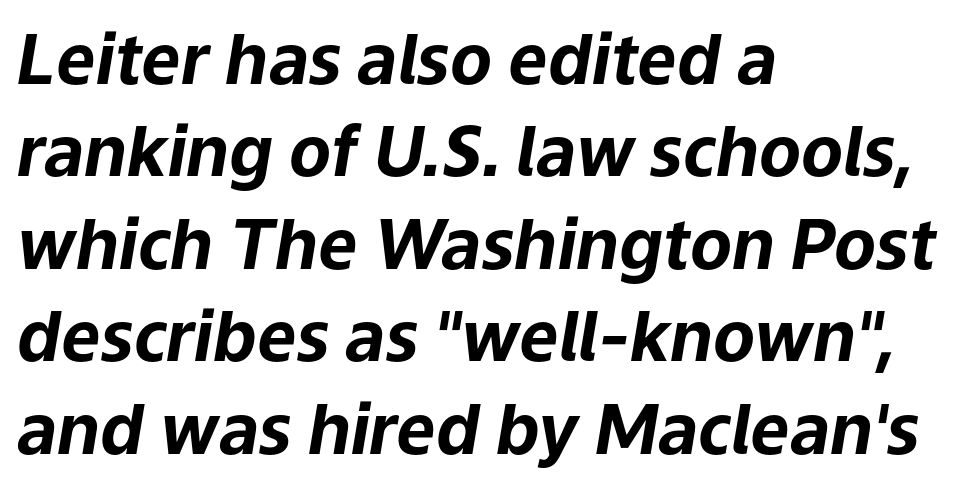
Does the weight exceed regular? Yes, all the way to bold. It's the slanting kind of type. These lines keep a tight, regular rhythm from letter to letter. The lines in this sample share a left origin and differ only in where they stop. Regarding leading, the lines here are spaced in the standard way.
